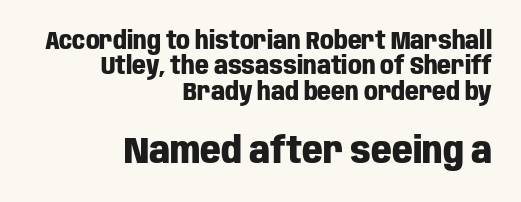
{"serif": "no", "italic": "no", "bold": "yes", "weight": "heavy", "width": "condensed", "stroke_contrast": "low", "x_height": "large", "monospaced": "no", "underline": "no", "align": "right", "line_spacing": "tight", "line_spacing_ratio": 1.06, "letter_spacing": "normal", "letter_spacing_em": 0.0, "larger_block": "second", "size_ratio": 1.5, "glyph_px": 36}
